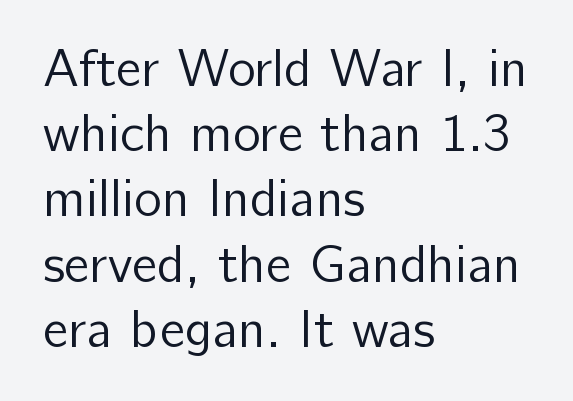
The image shows 53 px regular-weight sans-serif type, upright; set left-aligned, line spacing 1.23x, normal letter spacing, not underlined; low stroke contrast and a medium x-height.
